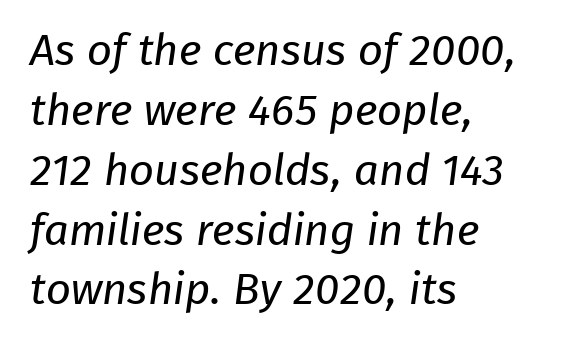
{"serif": "no", "bold": "no", "weight": "regular", "width": "normal", "stroke_contrast": "low", "x_height": "medium", "monospaced": "no", "underline": "no", "align": "left", "line_spacing": "normal", "line_spacing_ratio": 1.36, "letter_spacing": "normal", "letter_spacing_em": 0.0, "glyph_px": 44}
